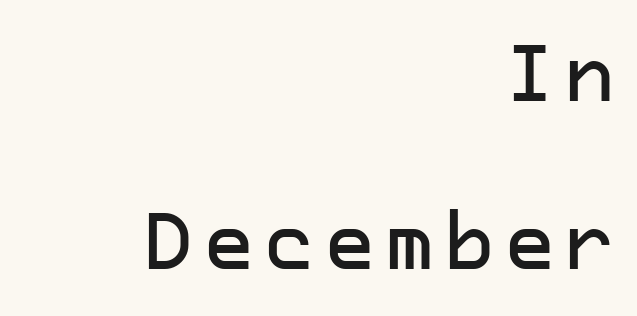
The image shows 79 px sans-serif type, upright; set right-aligned, loose line spacing (2.13x), not underlined; low stroke contrast and a medium x-height.
